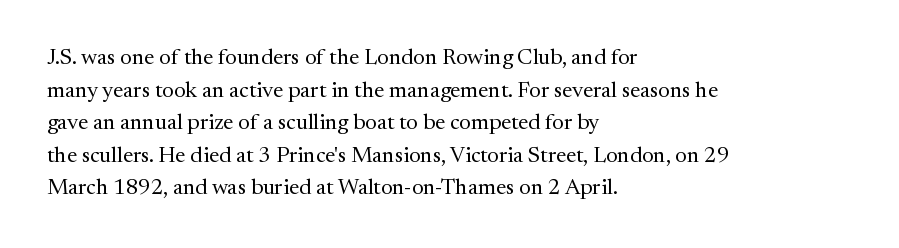
Rows of type keep a routine distance in the vertical direction. The space beneath each line is pristine and unruled. Which margin do the lines hug? The left one — the right edge is uneven. The letterforms sit shoulder to shoulder at normal distance.
